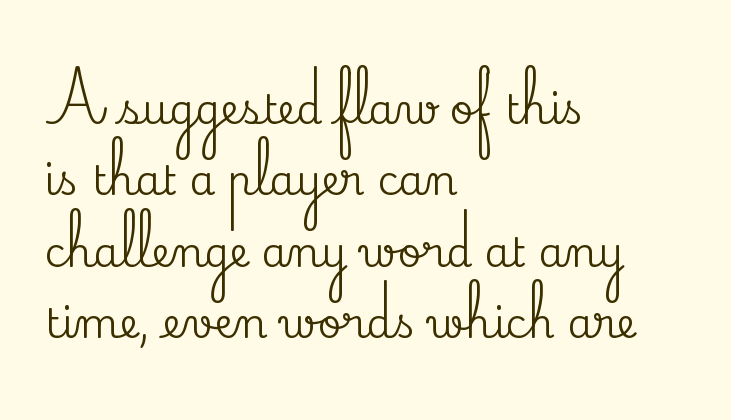
{"serif": "yes", "italic": "no", "width": "normal", "stroke_contrast": "medium", "x_height": "small", "monospaced": "no", "underline": "no", "align": "left", "line_spacing_ratio": 1.74, "letter_spacing": "normal", "letter_spacing_em": 0.0, "glyph_px": 41}
